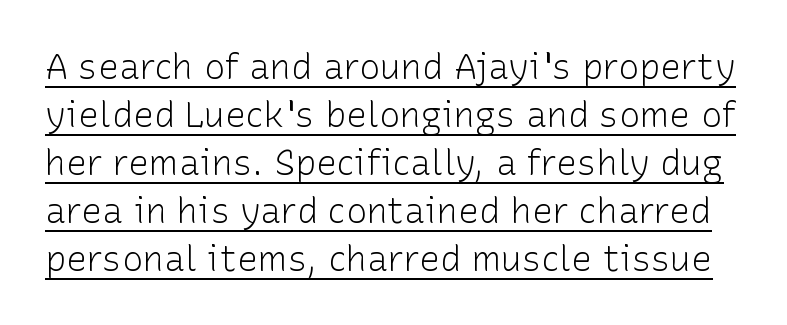
{"serif": "no", "italic": "no", "bold": "no", "weight": "light", "width": "normal", "stroke_contrast": "low", "x_height": "medium", "monospaced": "no", "underline": "yes", "line_spacing": "normal", "line_spacing_ratio": 1.37, "letter_spacing": "normal", "letter_spacing_em": 0.0, "glyph_px": 35}
